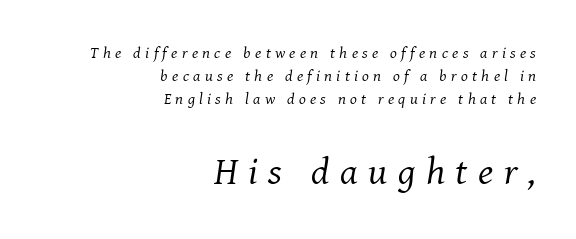
The image shows 39 px regular-weight serif type, italic (leaning right); set right-aligned, normal line spacing (1.45x), unusually wide letter spacing (+0.27 em), not underlined; the second (bottom) block is 2.44x larger; medium stroke contrast and a medium x-height.
